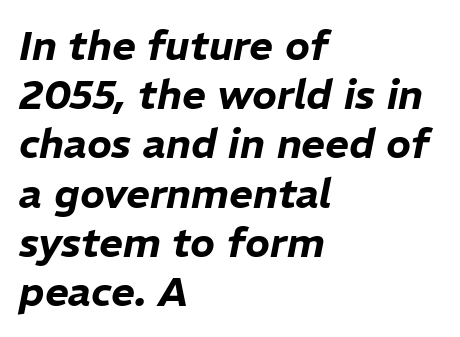
Is this a fixed-width face? No — the glyphs have proportional, varying widths. Here the glyphs are tracked normally, forming tight word shapes. Beneath every word, the page is bare. The passage is arranged the way most books set body copy — flush left.
